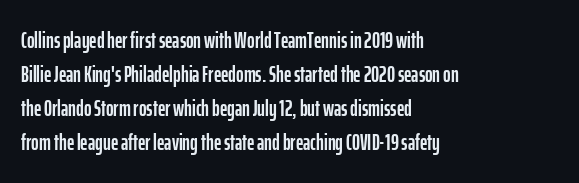
Q: Is the text italic (slanted)? A: No, it is upright.
Q: Is the text underlined? A: No.
Q: How is the paragraph aligned? A: Left-aligned.
Q: Is the spacing between letters normal or unusually wide? A: Normal.
Q: Is the spacing between lines tight, normal or loose? A: Normal.
